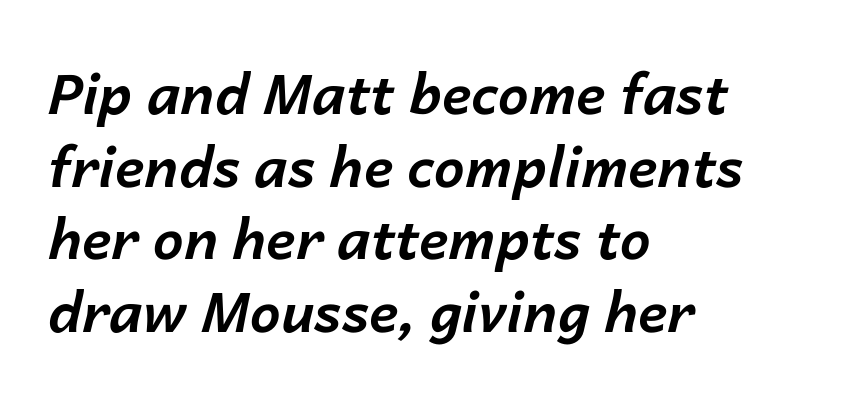
The image shows 55 px bold type, italic (leaning right); set left-aligned, normal line spacing (1.32x), normal letter spacing, not underlined; low stroke contrast and a medium x-height.
